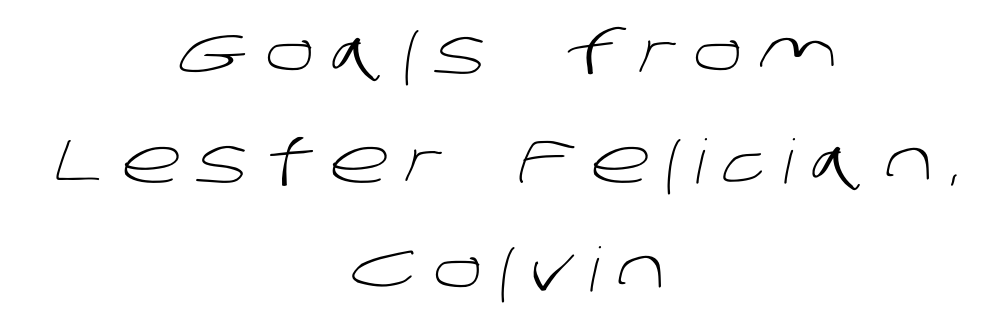
The image shows 61 px light sans-serif type; set centered, line spacing 1.78x, unusually wide letter spacing (+0.29 em), not underlined; low stroke contrast and a large x-height.
